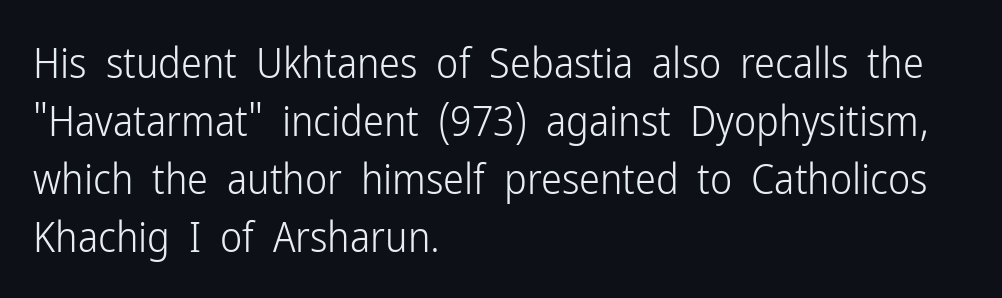
The image shows 42 px light, condensed sans-serif type, upright; set left-aligned, normal line spacing (1.38x), normal letter spacing, not underlined; low stroke contrast and a medium x-height.
